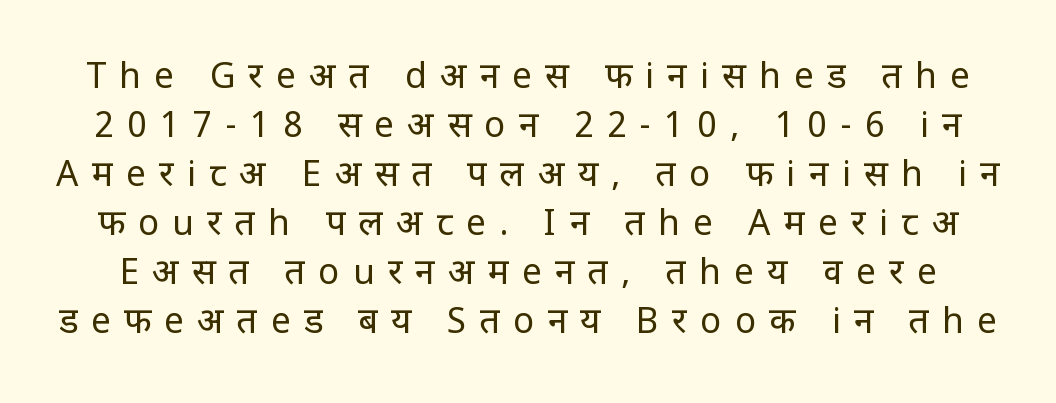
Q: Is the text bold? A: No.
Q: Is the text italic (slanted)? A: No, it is upright.
Q: Is the typeface a serif or a sans-serif typeface? A: Sans-serif.
Q: Is the text underlined? A: No.
Q: Is the spacing between letters normal or unusually wide? A: Unusually wide.
Q: Is the spacing between lines tight, normal or loose? A: Normal.
Q: Width (condensed, normal, or wide)? A: Condensed.
Q: Stroke contrast? A: Low.
Q: x-height? A: Large.
Q: Monospaced? A: No.
